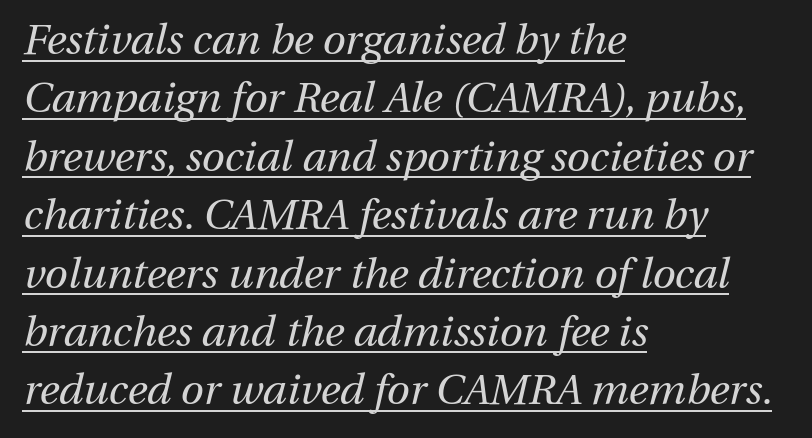
The typesetter has applied underlining to the passage shown. Note the varied advance widths — an 'i' is clearly narrower than an 'm'. Students, observe: this is what conventionally led text looks like. Vertical stems look standard width or narrower in stroke. Words appear dense and cohesive because spacing is normal. All the whitespace from short lines collects on the right.
